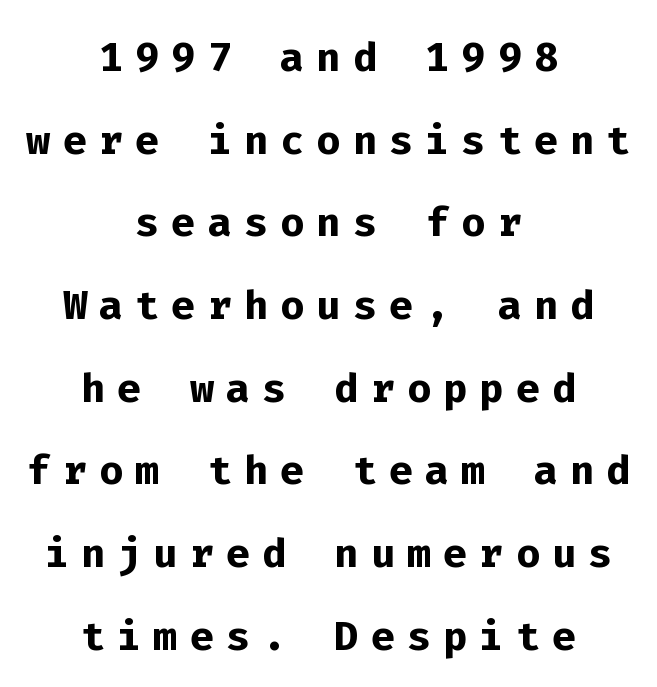
{"serif": "no", "italic": "no", "bold": "yes", "weight": "semibold", "width": "normal", "stroke_contrast": "low", "x_height": "medium", "monospaced": "yes", "underline": "no", "align": "center", "line_spacing": "normal", "line_spacing_ratio": 1.45, "letter_spacing": "wide", "letter_spacing_em": 0.21, "glyph_px": 57}
